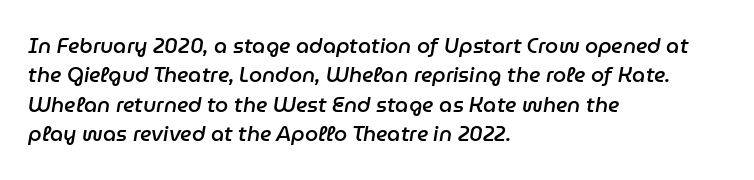
Characters are canted at an angle relative to the baseline's perpendicular. Descenders hang freely into open space. Stems and bowls a touch heavier than normal — semibold. The vertical gap from one line to the next is medium. Each line starts at the same left margin while the right side varies.
